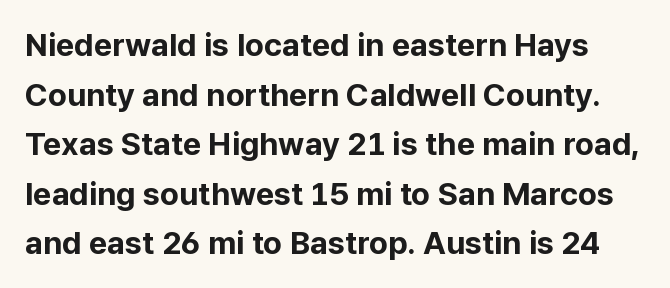
The image shows 32 px bold sans-serif type, upright; set normal line spacing (1.55x), normal letter spacing, not underlined; low stroke contrast and a medium x-height.
